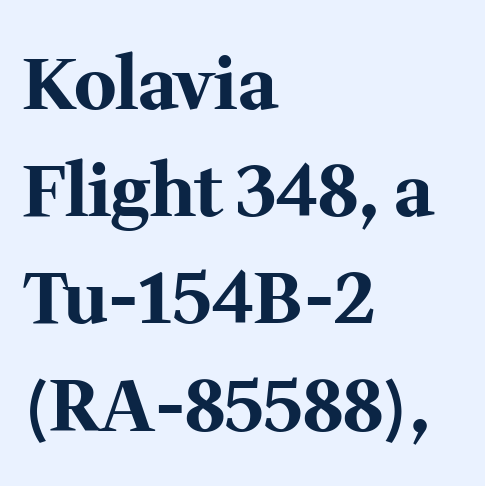
Q: Is the text bold? A: Yes.
Q: Is the text italic (slanted)? A: No, it is upright.
Q: Is the typeface a serif or a sans-serif typeface? A: Serif.
Q: Is the text underlined? A: No.
Q: How is the paragraph aligned? A: Left-aligned.
Q: Is the spacing between letters normal or unusually wide? A: Normal.
Q: Is the spacing between lines tight, normal or loose? A: Normal.
Q: Width (condensed, normal, or wide)? A: Normal.
Q: Stroke contrast? A: Medium.
Q: x-height? A: Medium.
Q: Monospaced? A: No.
